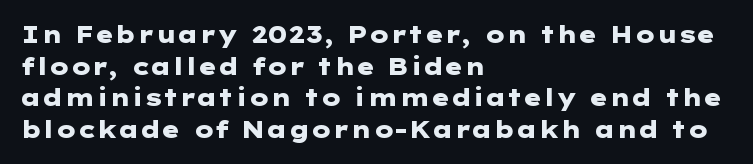
{"italic": "no", "bold": "yes", "underline": "no", "align": "left", "line_spacing": "normal", "line_spacing_ratio": 1.37, "letter_spacing": "normal", "letter_spacing_em": 0.0, "glyph_px": 23}
